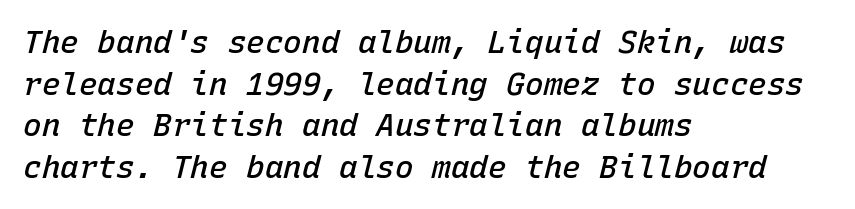
Q: Is the text bold? A: Semi-bold.
Q: Is the text italic (slanted)? A: Yes, it leans right by about 15 degrees.
Q: Is the text underlined? A: No.
Q: How is the paragraph aligned? A: Left-aligned.
Q: Is the spacing between letters normal or unusually wide? A: Normal.
Q: Is the spacing between lines tight, normal or loose? A: Normal.
Q: Width (condensed, normal, or wide)? A: Normal.
Q: Stroke contrast? A: Low.
Q: x-height? A: Medium.
Q: Monospaced? A: Yes.
